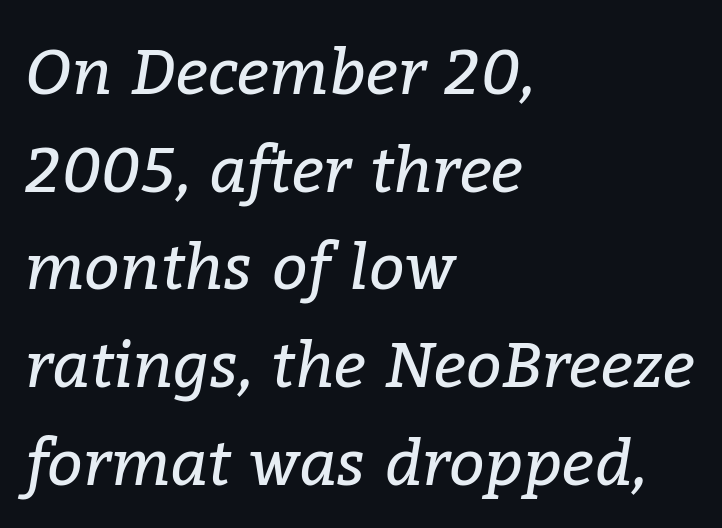
{"serif": "yes", "italic": "yes", "lean": "right", "slant_degrees": 9, "bold": "no", "weight": "regular", "width": "normal", "stroke_contrast": "low", "x_height": "medium", "monospaced": "no", "underline": "no", "align": "left", "line_spacing": "normal", "line_spacing_ratio": 1.55, "letter_spacing": "normal", "letter_spacing_em": 0.0, "glyph_px": 63}
